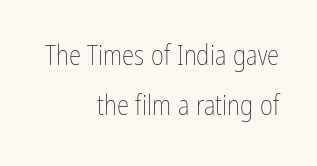
Q: Is the text bold? A: No.
Q: Is the text italic (slanted)? A: No, it is upright.
Q: Is the text underlined? A: No.
Q: How is the paragraph aligned? A: Right-aligned.
Q: Is the spacing between letters normal or unusually wide? A: Normal.
Q: Width (condensed, normal, or wide)? A: Condensed.
Q: Stroke contrast? A: Low.
Q: x-height? A: Medium.
Q: Monospaced? A: No.
